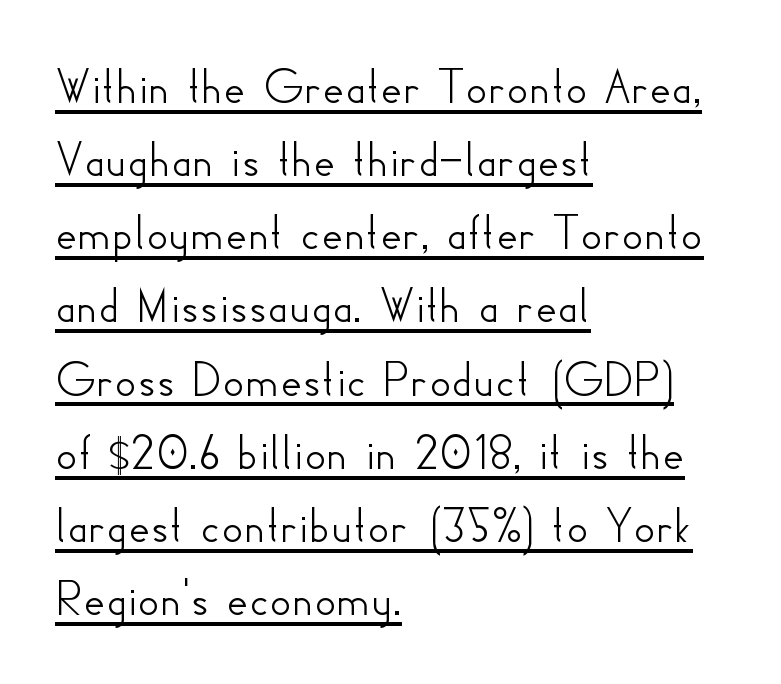
The image shows 53 px sans-serif type, upright; set left-aligned, normal line spacing (1.38x), normal letter spacing, underlined; low stroke contrast and a small x-height.
